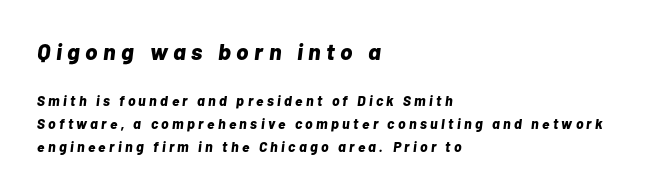
{"italic": "yes", "lean": "right", "slant_degrees": 7, "bold": "yes", "underline": "no", "align": "left", "line_spacing": "normal", "line_spacing_ratio": 1.61, "letter_spacing": "wide", "letter_spacing_em": 0.24, "larger_block": "first", "size_ratio": 1.64, "glyph_px": 23}
